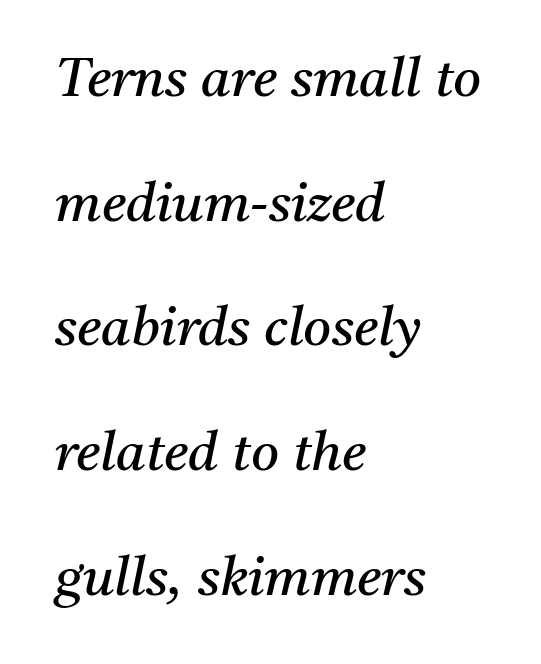
Q: Is the text bold? A: No.
Q: Is the text italic (slanted)? A: Yes, it leans right by about 11 degrees.
Q: Is the typeface a serif or a sans-serif typeface? A: Serif.
Q: Is the text underlined? A: No.
Q: How is the paragraph aligned? A: Left-aligned.
Q: Is the spacing between letters normal or unusually wide? A: Normal.
Q: Is the spacing between lines tight, normal or loose? A: Loose.
Q: Width (condensed, normal, or wide)? A: Normal.
Q: Stroke contrast? A: Medium.
Q: x-height? A: Medium.
Q: Monospaced? A: No.
